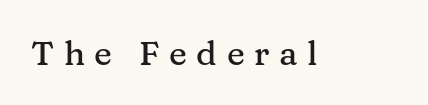
A typesetter would call this proportional, since set widths differ per character. Does the lettering tilt? It doesn't — this is upright. The typeface chosen for these lines features serifs. This rendering widens character spacing well past its baseline value.
